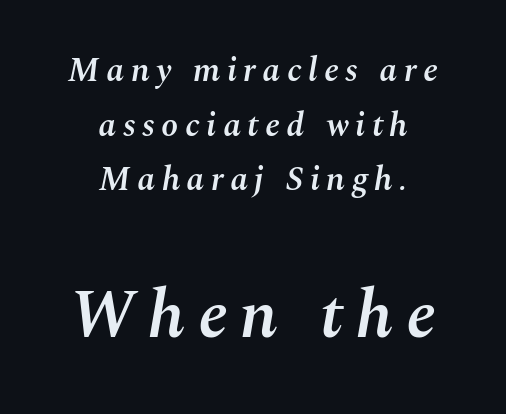
The image shows 68 px semibold type, italic (leaning right); set centered, normal line spacing (1.61x), not underlined; the second (bottom) block is 2.0x larger; medium stroke contrast and a medium x-height.
